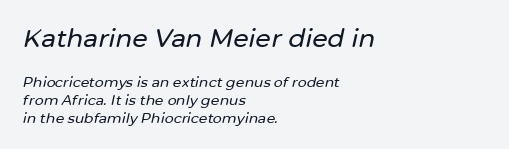
Characters are canted at an angle relative to the baseline's perpendicular. In CSS terms this would be text-align: left. The vertical gap from one line to the next is medium. The gaps between neighbouring characters are ordinary and unremarkable.
